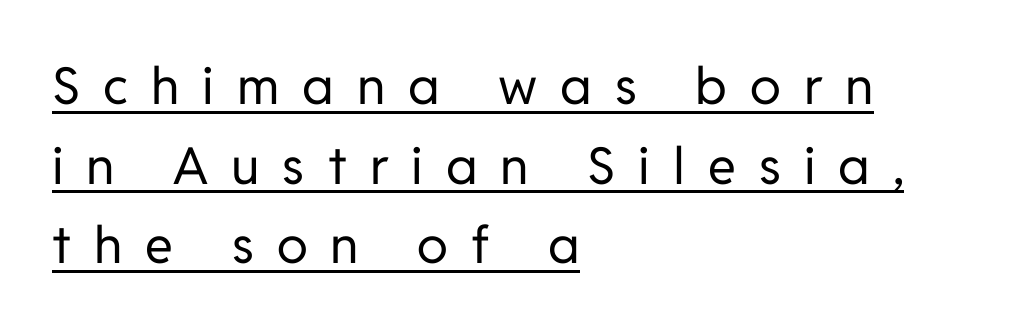
{"serif": "no", "italic": "no", "bold": "no", "weight": "regular", "width": "normal", "stroke_contrast": "low", "x_height": "medium", "monospaced": "no", "underline": "yes", "align": "left", "line_spacing": "normal", "line_spacing_ratio": 1.56, "letter_spacing": "wide", "letter_spacing_em": 0.45, "glyph_px": 51}
